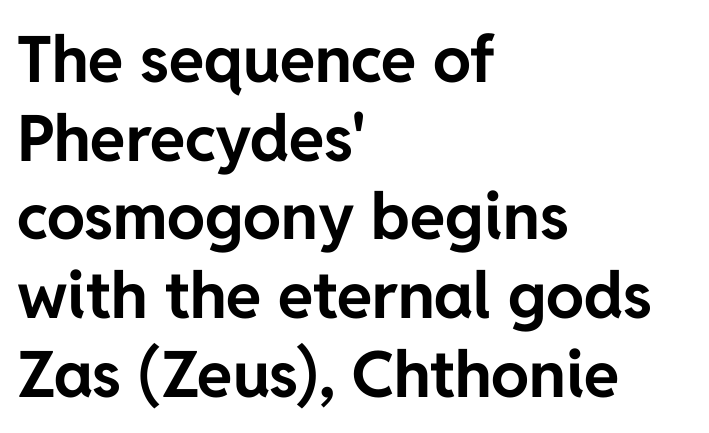
Do the characters align in a grid? No, the font is proportional. The letters stand upright; this is a roman face. Honestly, the letter spacing is just normal — you wouldn't notice it. These words are printed bold, with thick strokes throughout. The strip under each line holds only bare page. Each line starts at the same left margin while the right side varies.
